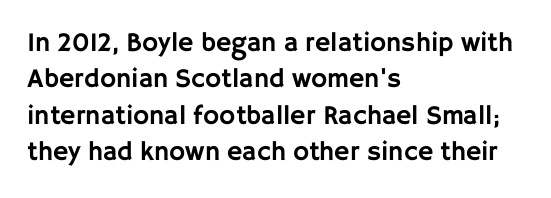
The image shows 27 px text type, upright; set left-aligned, normal line spacing (1.35x), normal letter spacing, not underlined.
